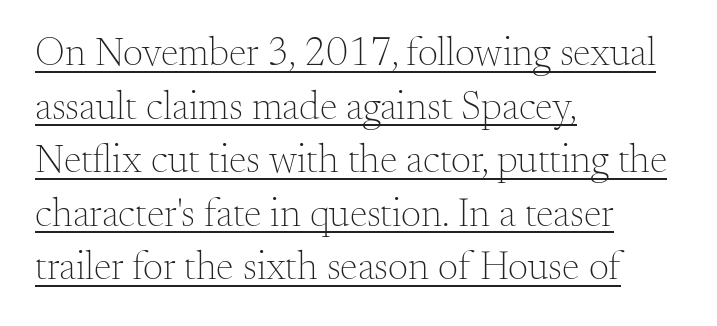
Q: Is the text bold? A: No.
Q: Is the text italic (slanted)? A: No, it is upright.
Q: Is the typeface a serif or a sans-serif typeface? A: Serif.
Q: Is the text underlined? A: Yes.
Q: How is the paragraph aligned? A: Left-aligned.
Q: Is the spacing between letters normal or unusually wide? A: Normal.
Q: Is the spacing between lines tight, normal or loose? A: Normal.
Q: Width (condensed, normal, or wide)? A: Normal.
Q: Stroke contrast? A: Medium.
Q: x-height? A: Small.
Q: Monospaced? A: No.
